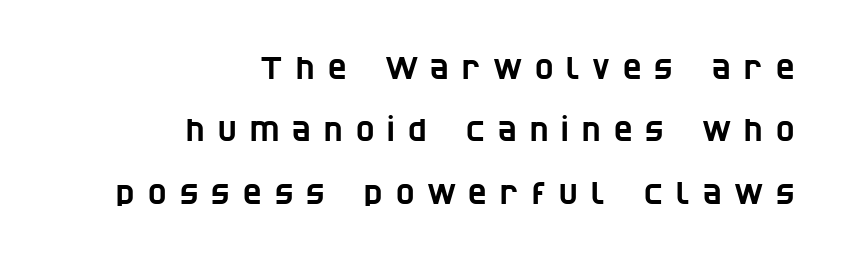
The image shows 31 px condensed sans-serif type; set right-aligned, loose line spacing (2.01x), unusually wide letter spacing (+0.43 em), not underlined; low stroke contrast and a large x-height.
